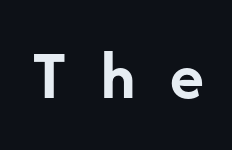
{"serif": "no", "italic": "no", "bold": "yes", "weight": "semibold", "width": "normal", "stroke_contrast": "low", "x_height": "medium", "monospaced": "no", "underline": "no", "letter_spacing": "wide", "letter_spacing_em": 0.5, "glyph_px": 70}
